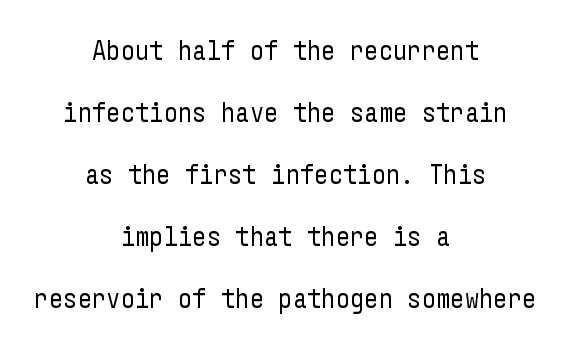
Italic: no, the glyphs are upright roman. The tracking reads as untouched default to a designer's eye. No letter is thick-stroked: the sample isn't bold. The designer went with a sans here, leaving each stem footless.
